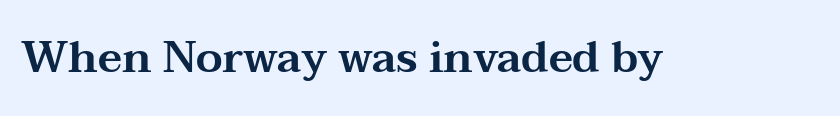
Style check: upright. You could call the tracking neutral — neither tight nor loose. Looks like regular typesetting: each glyph gets only the width it needs. Are there feet on the stems? There are — it's a serif. Honestly, there is no underline to notice here at all.
